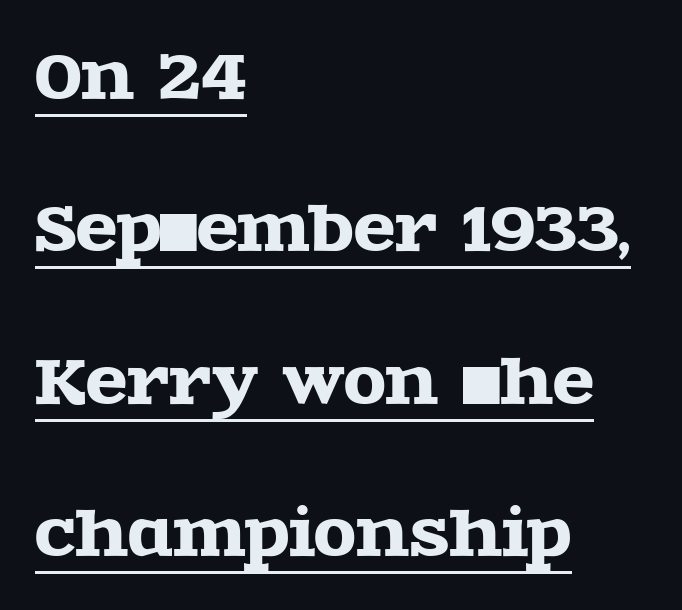
The image shows 61 px wide serif type, upright; set left-aligned, loose line spacing (2.5x), normal letter spacing, underlined; a large x-height.
